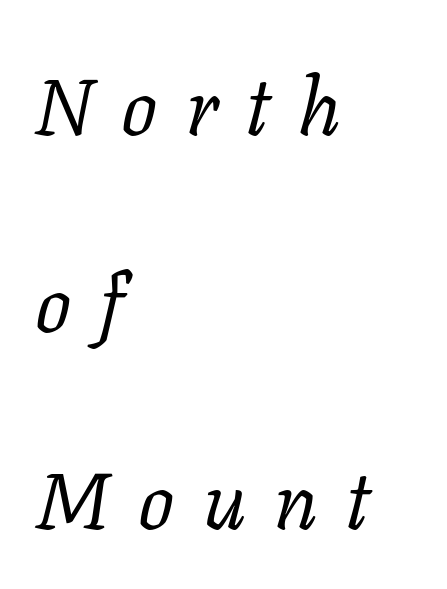
Weight: not bold — regular or lighter. Students, observe: this is what heavily led, spacious text looks like. Bare-footed words on every line. There's an unmistakable incline to the writing here.
